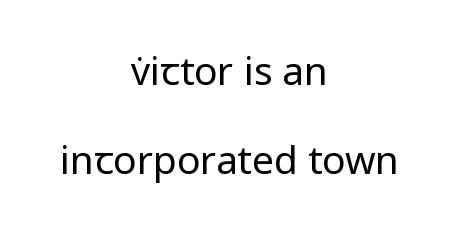
Q: Is the text bold? A: No.
Q: Is the text italic (slanted)? A: No, it is upright.
Q: Is the typeface a serif or a sans-serif typeface? A: Sans-serif.
Q: Is the text underlined? A: No.
Q: How is the paragraph aligned? A: Centered.
Q: Is the spacing between letters normal or unusually wide? A: Normal.
Q: Is the spacing between lines tight, normal or loose? A: Loose.
Q: Width (condensed, normal, or wide)? A: Normal.
Q: Stroke contrast? A: Low.
Q: x-height? A: Medium.
Q: Monospaced? A: No.
